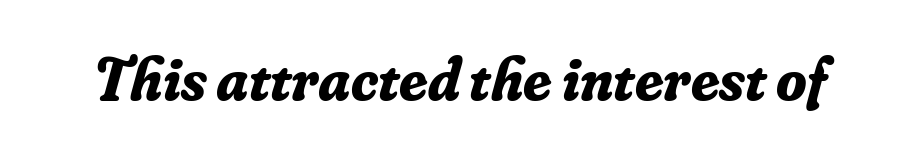
The image shows 62 px bold serif type, italic (leaning right); set normal letter spacing, not underlined; low stroke contrast and a small x-height.
